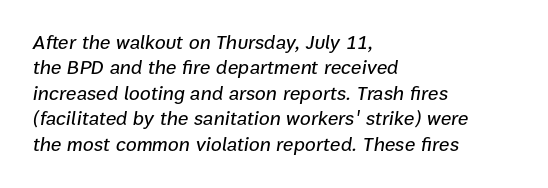
Rendered with sloped, italic letterforms. Here the glyphs are tracked normally, forming tight word shapes. One glance says typical: line gaps are just what's usual. Horizontal alignment here is leftward, the default for most running prose.
